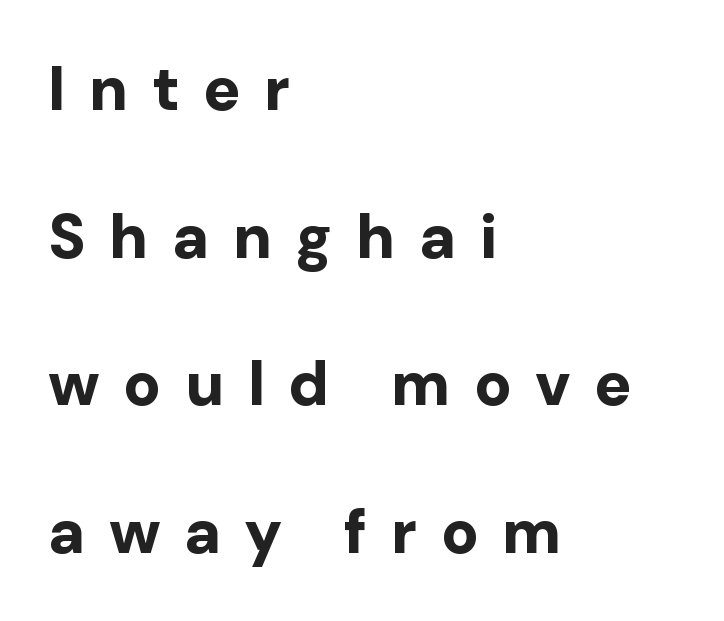
Spacing between characters has been opened up far beyond the box default. Looks like regular typesetting: each glyph gets only the width it needs. Beneath every word, the page is bare. The axis of the letterforms is exactly vertical. I'd call this a sans setting — the letters go barefoot. A typesetter would call this leading open, well beyond the default.
